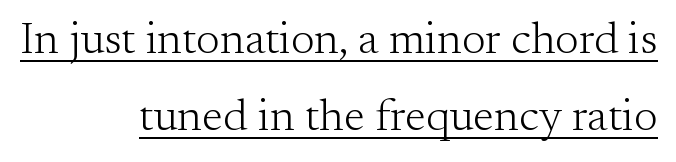
Q: Is the text bold? A: No.
Q: Is the text italic (slanted)? A: No, it is upright.
Q: Is the typeface a serif or a sans-serif typeface? A: Serif.
Q: Is the text underlined? A: Yes.
Q: How is the paragraph aligned? A: Right-aligned.
Q: Is the spacing between letters normal or unusually wide? A: Normal.
Q: Width (condensed, normal, or wide)? A: Normal.
Q: Stroke contrast? A: Medium.
Q: x-height? A: Small.
Q: Monospaced? A: No.
